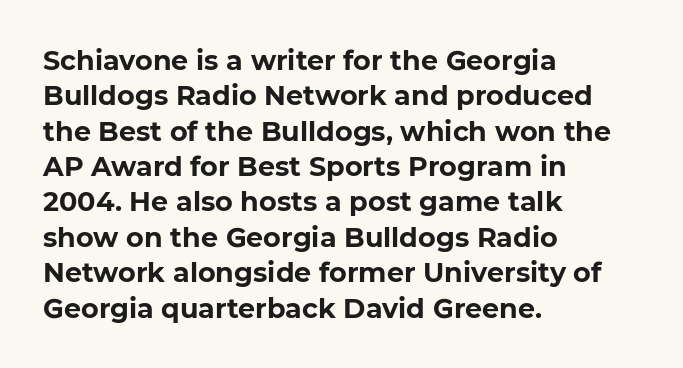
Q: Is the text bold? A: Yes.
Q: Is the text underlined? A: No.
Q: How is the paragraph aligned? A: Left-aligned.
Q: Is the spacing between letters normal or unusually wide? A: Normal.
Q: Is the spacing between lines tight, normal or loose? A: Normal.
